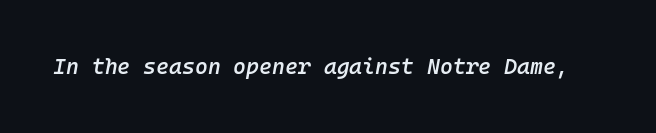
The image shows 22 px text type, italic (leaning right); set normal letter spacing, not underlined.
